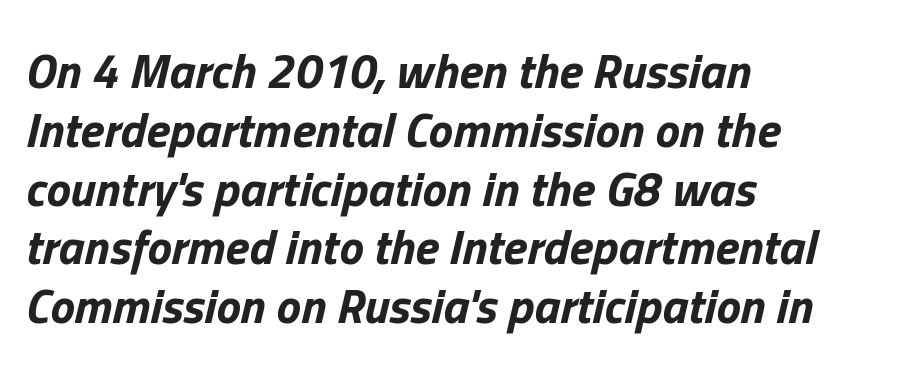
{"italic": "yes", "lean": "right", "slant_degrees": 13, "bold": "yes", "weight": "bold", "width": "normal", "stroke_contrast": "low", "x_height": "medium", "monospaced": "no", "underline": "no", "align": "left", "line_spacing_ratio": 1.2, "letter_spacing": "normal", "letter_spacing_em": 0.0, "glyph_px": 49}
